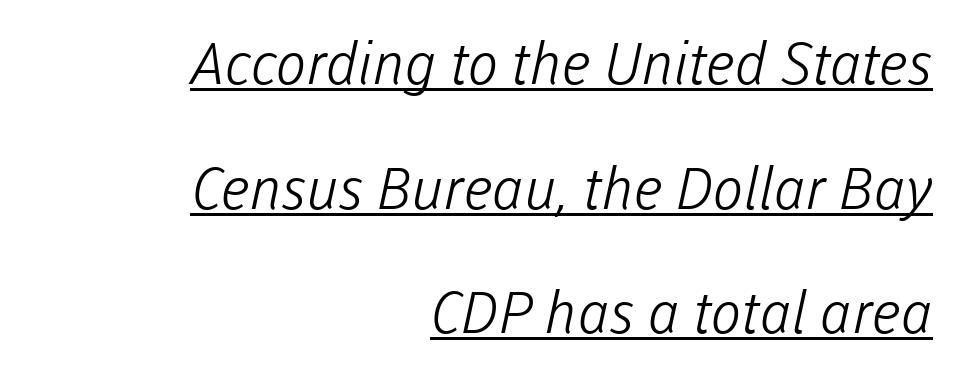
{"serif": "no", "bold": "no", "weight": "light", "width": "normal", "stroke_contrast": "low", "x_height": "medium", "monospaced": "no", "underline": "yes", "align": "right", "line_spacing": "loose", "line_spacing_ratio": 2.15, "letter_spacing": "normal", "letter_spacing_em": 0.0, "glyph_px": 58}
